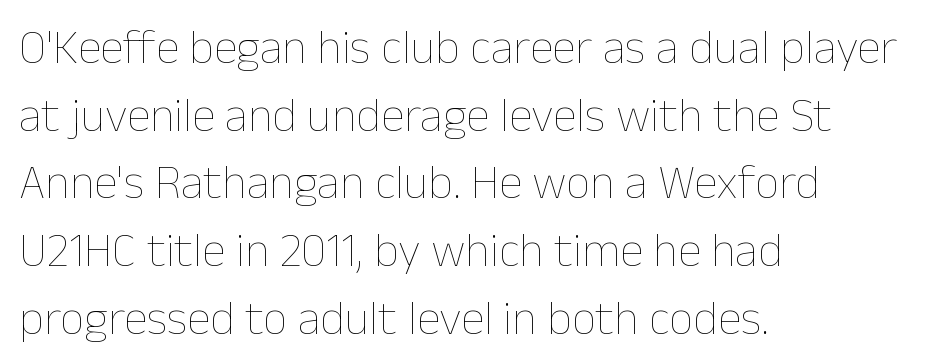
{"italic": "no", "bold": "no", "weight": "thin", "width": "normal", "stroke_contrast": "low", "x_height": "medium", "monospaced": "no", "underline": "no", "align": "left", "line_spacing": "normal", "line_spacing_ratio": 1.41, "letter_spacing": "normal", "letter_spacing_em": 0.0, "glyph_px": 48}
